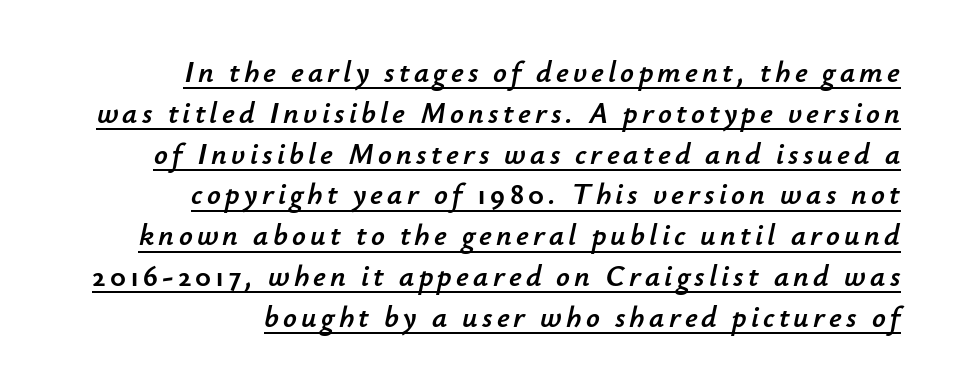
The image shows 30 px text type, italic (leaning right); set right-aligned, normal line spacing (1.36x), underlined; low stroke contrast and a small x-height.
